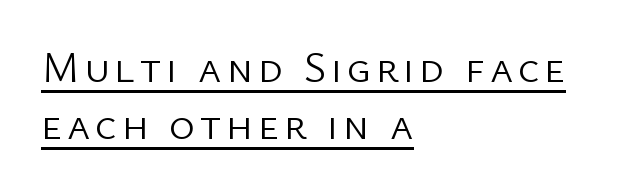
Is this a heavy cut? Hardly; it is regular or lighter. The letters carry no serifs — their stems end cleanly without finishing strokes. Emphasis is given by a line drawn under the lettering. Vertical strokes here are truly vertical. Compared with a centered layout, this one pins lines to the left instead. The lines sit at an ordinary, default distance from one another.
